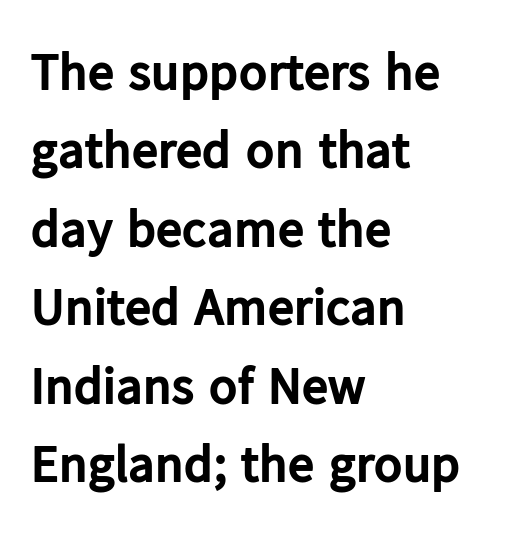
{"serif": "no", "italic": "no", "bold": "yes", "weight": "bold", "width": "normal", "stroke_contrast": "low", "x_height": "medium", "monospaced": "no", "underline": "no", "align": "left", "line_spacing": "normal", "line_spacing_ratio": 1.48, "letter_spacing": "normal", "letter_spacing_em": 0.0, "glyph_px": 53}
